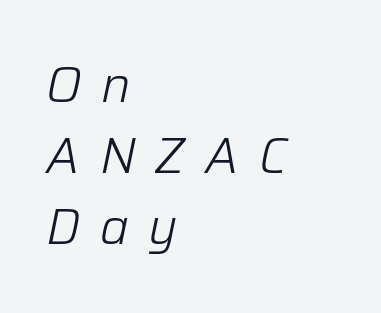
Q: Is the text bold? A: No.
Q: Is the text italic (slanted)? A: Yes, it leans right by about 12 degrees.
Q: Is the text underlined? A: No.
Q: How is the paragraph aligned? A: Left-aligned.
Q: Is the spacing between letters normal or unusually wide? A: Unusually wide.
Q: Is the spacing between lines tight, normal or loose? A: Normal.
Q: Width (condensed, normal, or wide)? A: Normal.
Q: Stroke contrast? A: Low.
Q: x-height? A: Medium.
Q: Monospaced? A: No.
